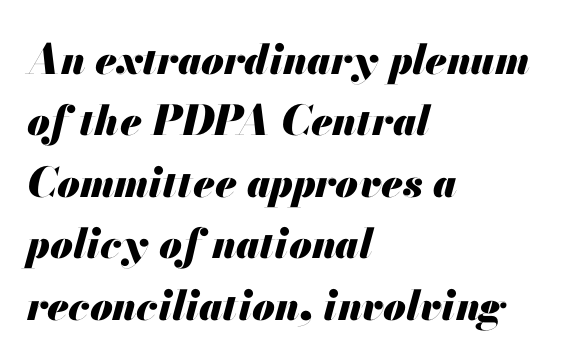
The whole block is typeset with a tilt. The lines in this sample share a left origin and differ only in where they stop. How would I describe the line gaps? Plain and ordinary. These lines are rendered in a variable-pitch font. The passage shown is not underscored anywhere.
